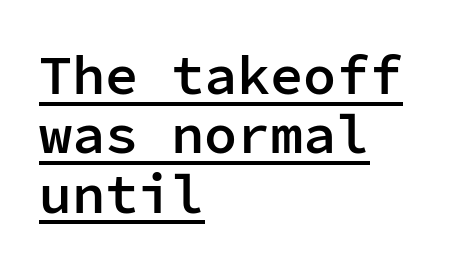
Q: Is the text bold? A: Semi-bold.
Q: Is the text italic (slanted)? A: No, it is upright.
Q: Is the typeface a serif or a sans-serif typeface? A: Sans-serif.
Q: Is the text underlined? A: Yes.
Q: How is the paragraph aligned? A: Left-aligned.
Q: Is the spacing between letters normal or unusually wide? A: Normal.
Q: Is the spacing between lines tight, normal or loose? A: Tight.
Q: Width (condensed, normal, or wide)? A: Normal.
Q: Stroke contrast? A: Low.
Q: x-height? A: Medium.
Q: Monospaced? A: Yes.
